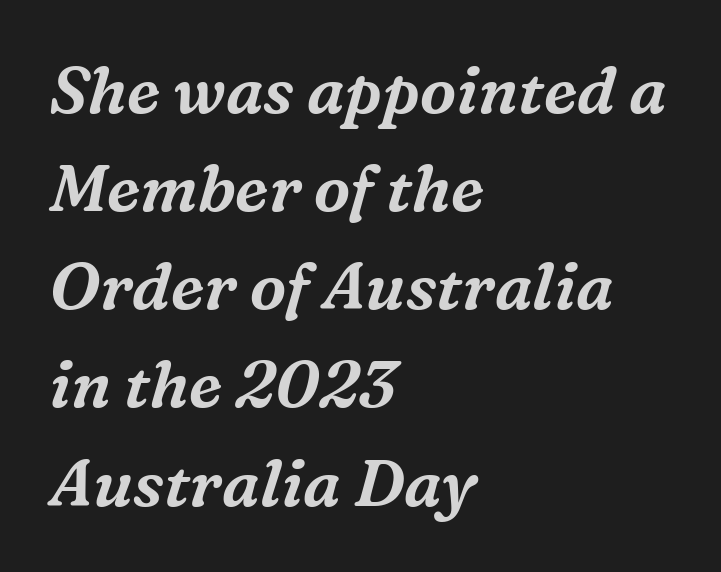
The whole block is typeset with a tilt. These lines are set flush left with a ragged right edge. These lines are composed in type with serifs. Clear beneath every line of the passage. Proportional: the letters do not fall into vertical columns.
